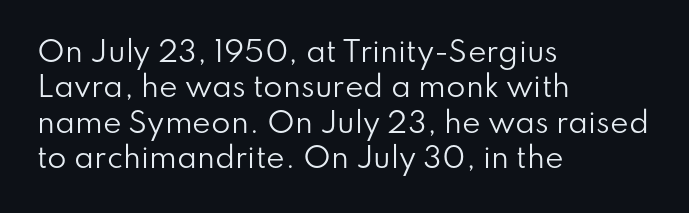
The image shows 28 px regular-weight sans-serif type, upright; set left-aligned, normal line spacing (1.26x), normal letter spacing, not underlined; low stroke contrast and a small x-height.
